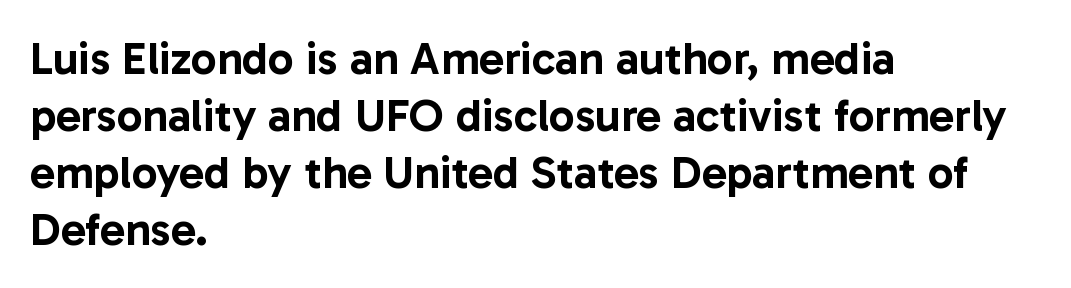
{"serif": "no", "italic": "no", "width": "normal", "stroke_contrast": "low", "x_height": "medium", "monospaced": "no", "underline": "no", "align": "left", "line_spacing_ratio": 1.24, "letter_spacing": "normal", "letter_spacing_em": 0.0, "glyph_px": 46}
